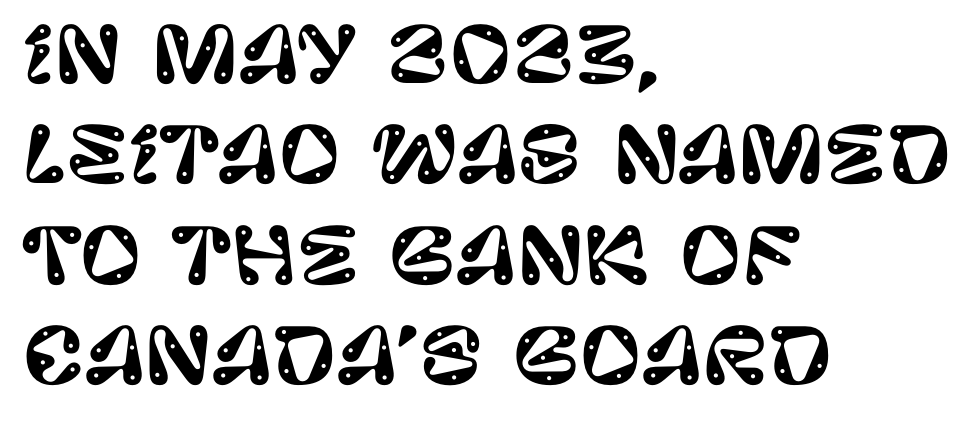
{"serif": "no", "width": "normal", "stroke_contrast": "low", "x_height": "large", "monospaced": "no", "underline": "no", "align": "left", "line_spacing": "normal", "line_spacing_ratio": 1.32, "letter_spacing": "normal", "letter_spacing_em": 0.0, "glyph_px": 76}
